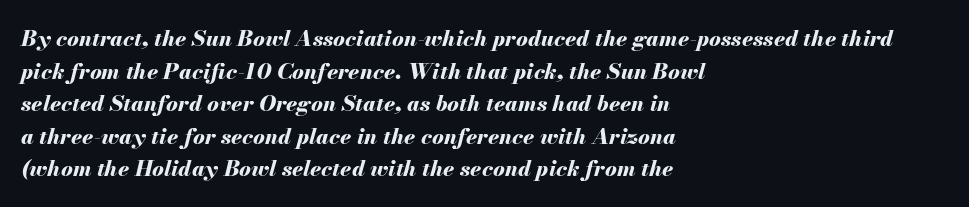
Q: Is the text bold? A: Yes.
Q: Is the text italic (slanted)? A: Yes, it leans right by about 13 degrees.
Q: Is the text underlined? A: No.
Q: How is the paragraph aligned? A: Left-aligned.
Q: Is the spacing between letters normal or unusually wide? A: Normal.
Q: Is the spacing between lines tight, normal or loose? A: Normal.
